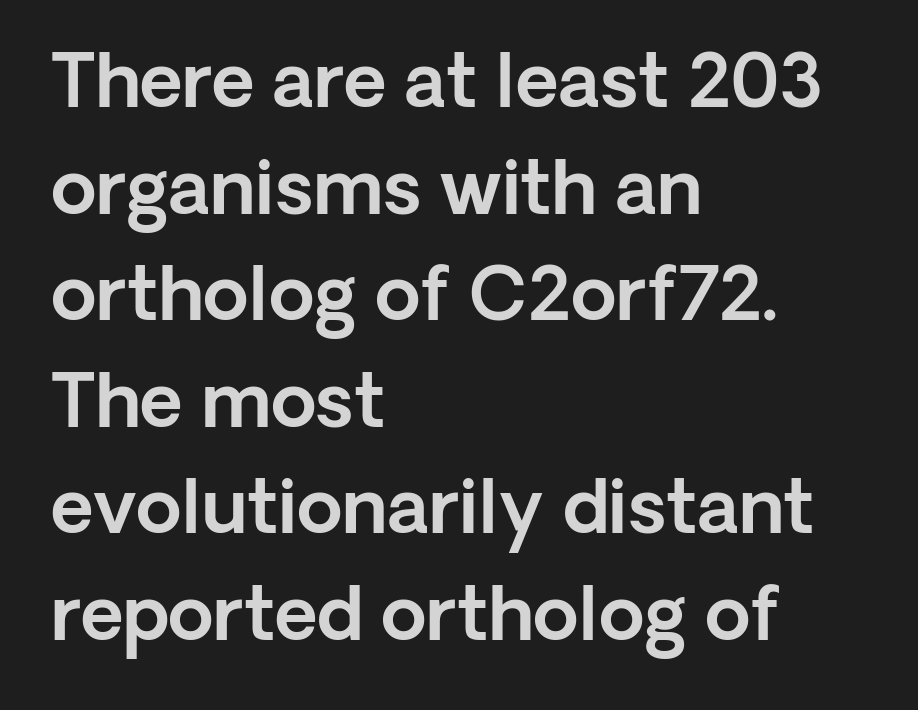
Q: Is the text italic (slanted)? A: No, it is upright.
Q: Is the typeface a serif or a sans-serif typeface? A: Sans-serif.
Q: Is the text underlined? A: No.
Q: How is the paragraph aligned? A: Left-aligned.
Q: Is the spacing between letters normal or unusually wide? A: Normal.
Q: Is the spacing between lines tight, normal or loose? A: Normal.
Q: Width (condensed, normal, or wide)? A: Normal.
Q: x-height? A: Medium.
Q: Monospaced? A: No.
